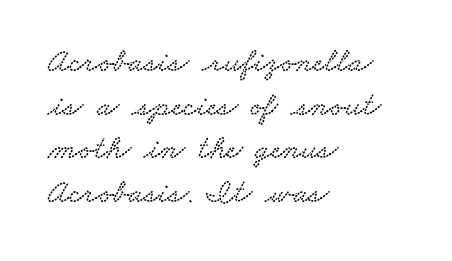
Q: Is the typeface a serif or a sans-serif typeface? A: Serif.
Q: Is the text underlined? A: No.
Q: How is the paragraph aligned? A: Left-aligned.
Q: Is the spacing between letters normal or unusually wide? A: Normal.
Q: Is the spacing between lines tight, normal or loose? A: Normal.
Q: Width (condensed, normal, or wide)? A: Wide.
Q: Stroke contrast? A: Low.
Q: x-height? A: Small.
Q: Monospaced? A: No.
